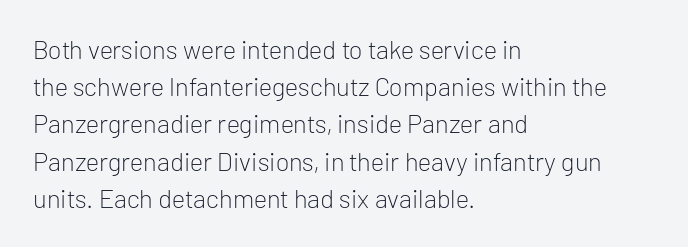
The image shows 26 px text type, upright; set left-aligned, normal line spacing (1.43x), normal letter spacing, not underlined.
